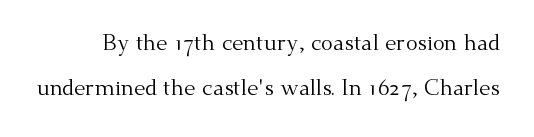
The image shows 22 px text type, upright; set loose line spacing (2.06x), normal letter spacing, not underlined.
